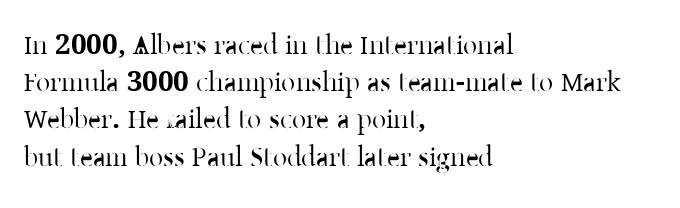
The image shows 28 px serif type, upright; set left-aligned, normal line spacing (1.33x), normal letter spacing, not underlined; low stroke contrast and a medium x-height.
